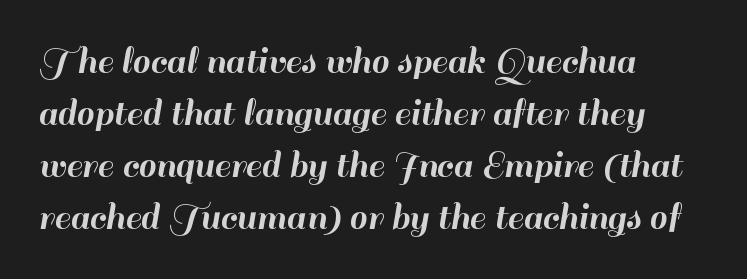
{"serif": "no", "width": "normal", "stroke_contrast": "high", "x_height": "small", "monospaced": "no", "underline": "no", "align": "left", "line_spacing": "normal", "line_spacing_ratio": 1.3, "letter_spacing": "normal", "letter_spacing_em": 0.0, "glyph_px": 40}
